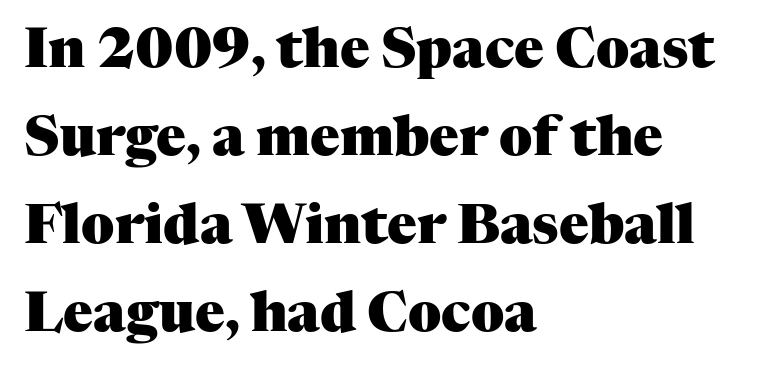
Q: Is the text bold? A: Yes.
Q: Is the text italic (slanted)? A: No, it is upright.
Q: Is the typeface a serif or a sans-serif typeface? A: Serif.
Q: Is the text underlined? A: No.
Q: How is the paragraph aligned? A: Left-aligned.
Q: Is the spacing between letters normal or unusually wide? A: Normal.
Q: Is the spacing between lines tight, normal or loose? A: Normal.
Q: Width (condensed, normal, or wide)? A: Normal.
Q: Stroke contrast? A: Medium.
Q: x-height? A: Medium.
Q: Monospaced? A: No.
